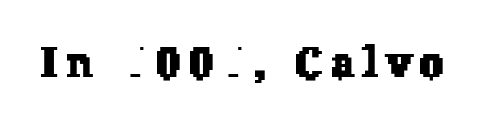
{"serif": "yes", "width": "normal", "stroke_contrast": "low", "x_height": "medium", "monospaced": "no", "underline": "no", "letter_spacing": "wide", "letter_spacing_em": 0.24, "glyph_px": 42}
